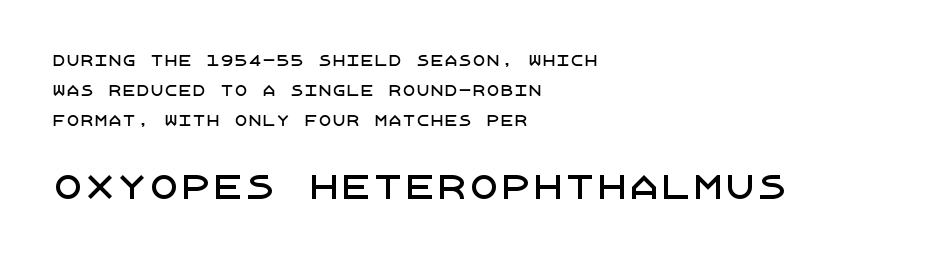
The image shows 32 px sans-serif type, upright; set left-aligned, loose line spacing (2.15x), normal letter spacing, not underlined; the second (bottom) block is 2.29x larger; low stroke contrast and a large x-height.
